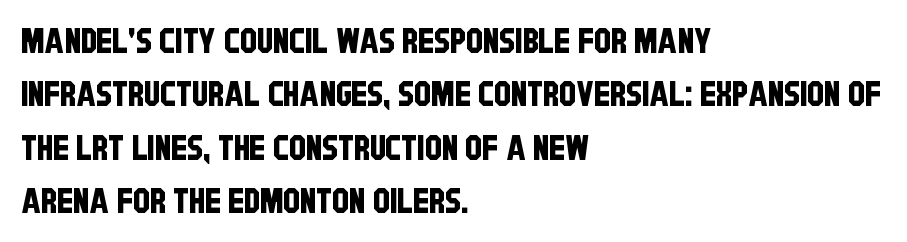
The image shows 34 px condensed sans-serif type; set left-aligned, normal line spacing (1.57x), normal letter spacing, not underlined; low stroke contrast and a large x-height.
